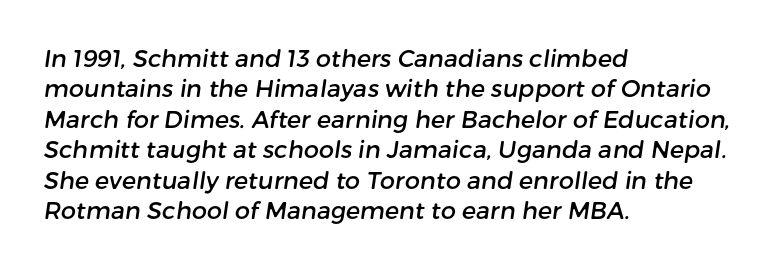
{"underline": "no", "align": "left", "line_spacing": "normal", "line_spacing_ratio": 1.27, "letter_spacing": "normal", "letter_spacing_em": 0.0, "glyph_px": 24}
